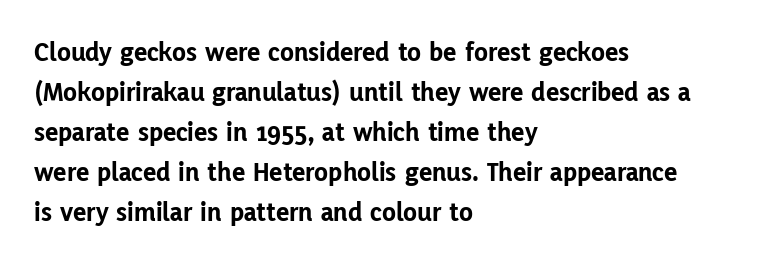
{"serif": "no", "italic": "no", "bold": "yes", "weight": "bold", "width": "normal", "stroke_contrast": "low", "x_height": "medium", "monospaced": "no", "underline": "no", "align": "left", "line_spacing": "normal", "line_spacing_ratio": 1.43, "letter_spacing": "normal", "letter_spacing_em": 0.0, "glyph_px": 28}
